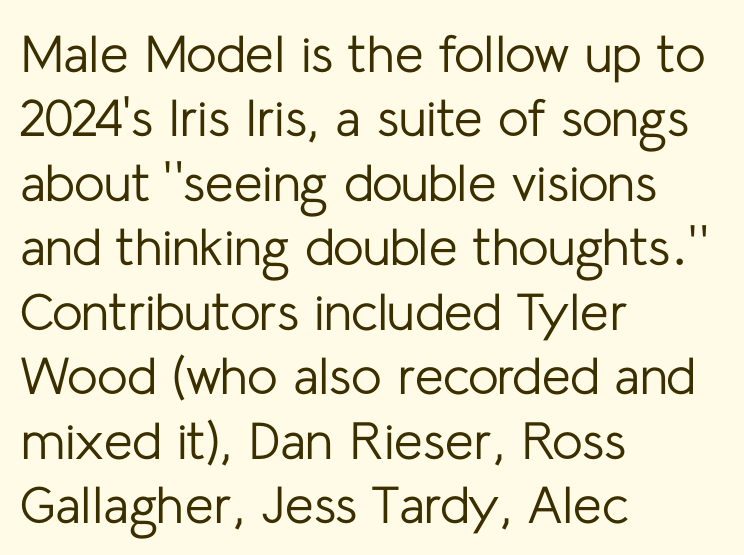
{"serif": "no", "italic": "no", "bold": "no", "weight": "regular", "width": "normal", "stroke_contrast": "low", "x_height": "medium", "monospaced": "no", "underline": "no", "align": "left", "line_spacing_ratio": 1.24, "letter_spacing": "normal", "letter_spacing_em": 0.0, "glyph_px": 52}
